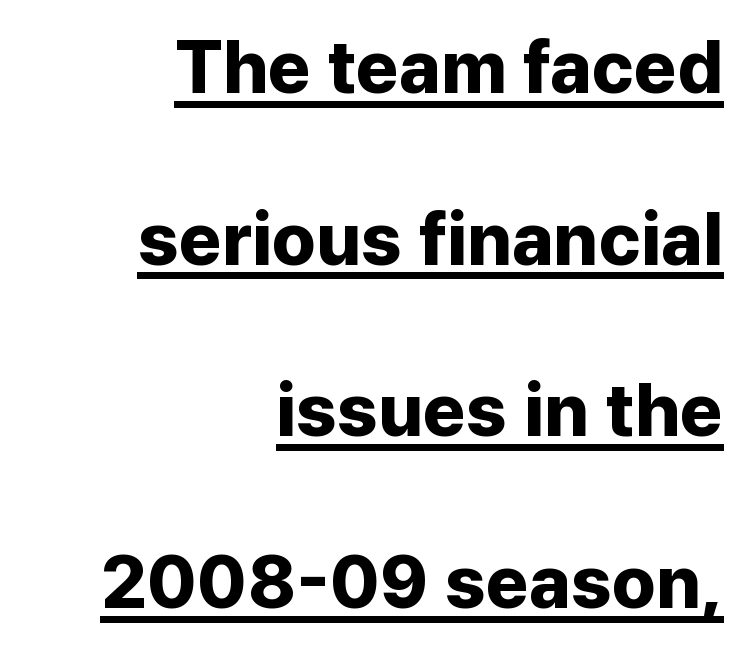
The image shows 74 px bold sans-serif type, upright; set right-aligned, loose line spacing (2.32x), normal letter spacing, underlined; low stroke contrast and a medium x-height.
